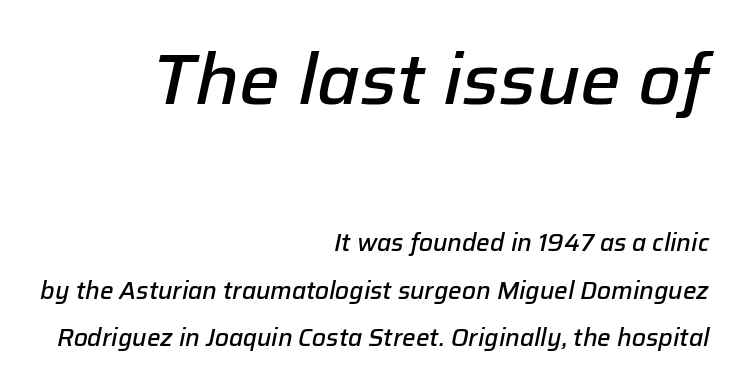
Italic: yes, the glyphs are oblique. Glance below the letters and you will spot only blank space. Spacing verdict: proportional, widths tailored to each character. Look at the stroke-to-counter ratio: somewhat heavy, a semibold. Does the leading feel generous? Absolutely, it's lavish. Compared with a flush-left layout, this one pins lines to the opposite, right side.
